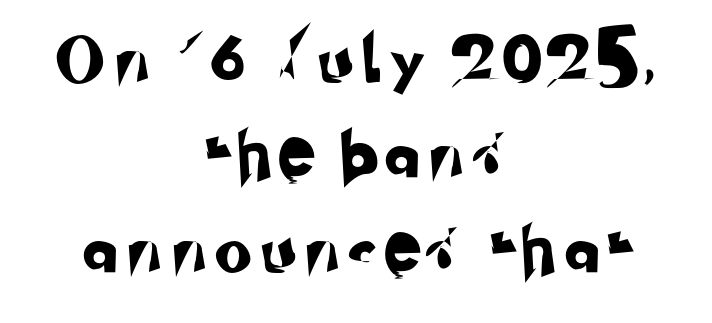
Q: Is the typeface a serif or a sans-serif typeface? A: Sans-serif.
Q: Is the text underlined? A: No.
Q: How is the paragraph aligned? A: Centered.
Q: Is the spacing between letters normal or unusually wide? A: Unusually wide.
Q: Is the spacing between lines tight, normal or loose? A: Loose.
Q: Width (condensed, normal, or wide)? A: Normal.
Q: Stroke contrast? A: Low.
Q: x-height? A: Small.
Q: Monospaced? A: No.
